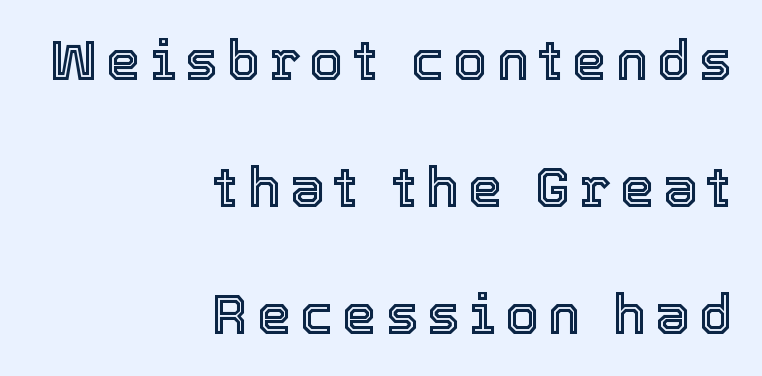
The image shows 55 px text type, upright; set right-aligned, loose line spacing (2.31x), not underlined; a medium x-height.
